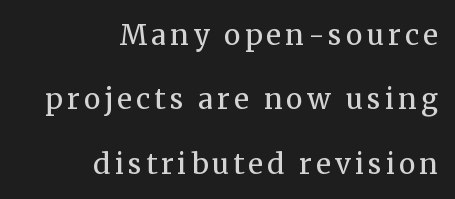
Q: Is the text bold? A: No.
Q: Is the text italic (slanted)? A: No, it is upright.
Q: Is the typeface a serif or a sans-serif typeface? A: Serif.
Q: Is the text underlined? A: No.
Q: How is the paragraph aligned? A: Right-aligned.
Q: Is the spacing between lines tight, normal or loose? A: Loose.
Q: Width (condensed, normal, or wide)? A: Normal.
Q: Stroke contrast? A: Medium.
Q: x-height? A: Medium.
Q: Monospaced? A: No.
